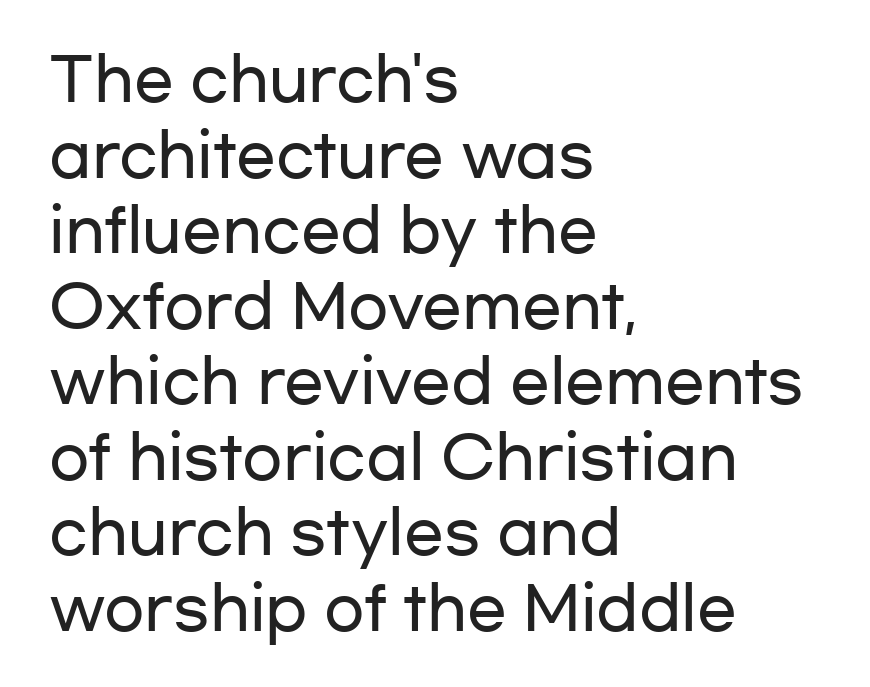
The lines in this sample share a left origin and differ only in where they stop. It's the straight-up-and-down kind of type. To sum up the face: it is a sans, with no serifs. Check the space under the baseline: it is left empty.
